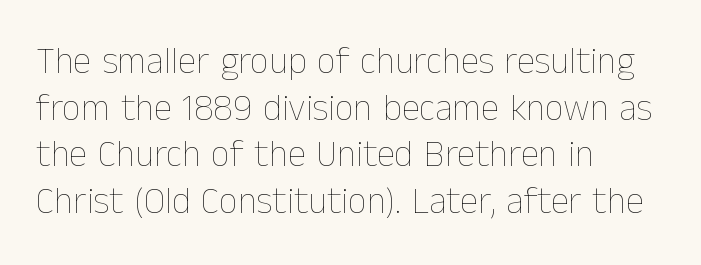
The image shows 37 px thin type, upright; set left-aligned, normal line spacing (1.26x), normal letter spacing, not underlined; low stroke contrast and a medium x-height.
